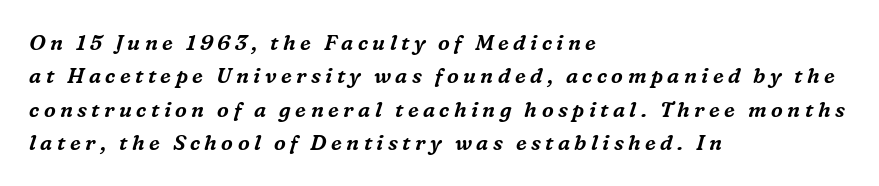
Q: Is the text italic (slanted)? A: Yes, it leans right by about 16 degrees.
Q: Is the text underlined? A: No.
Q: How is the paragraph aligned? A: Left-aligned.
Q: Is the spacing between letters normal or unusually wide? A: Unusually wide.
Q: Is the spacing between lines tight, normal or loose? A: Normal.
